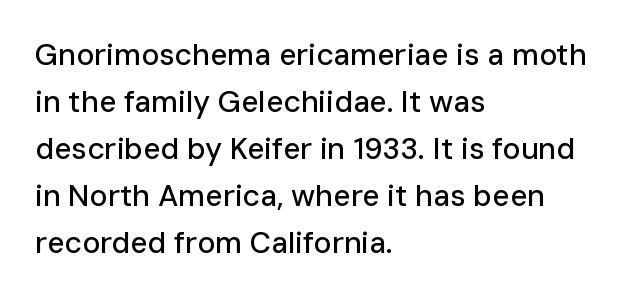
The image shows 30 px sans-serif type, upright; set left-aligned, normal line spacing (1.57x), normal letter spacing, not underlined; low stroke contrast and a medium x-height.
